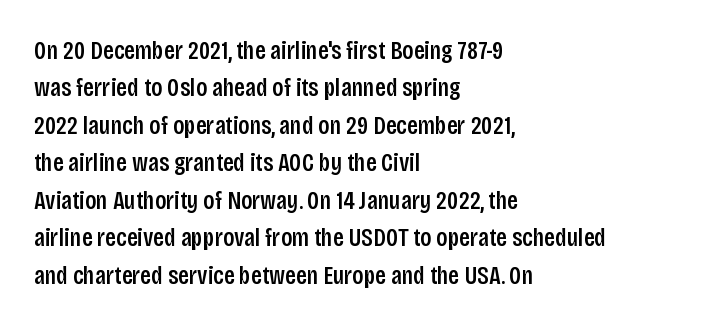
A typesetter would call this zero additional tracking. The string is rendered with underlining switched off. Reading down the block, your eye returns to a fixed left position each line. The lines sit at an ordinary, default distance from one another.
